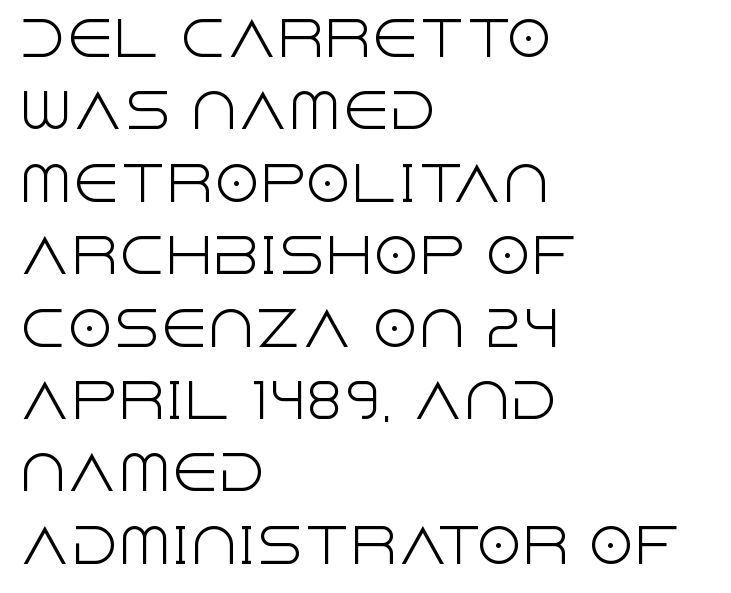
Q: Is the text bold? A: No.
Q: Is the text italic (slanted)? A: No, it is upright.
Q: Is the typeface a serif or a sans-serif typeface? A: Sans-serif.
Q: Is the text underlined? A: No.
Q: How is the paragraph aligned? A: Left-aligned.
Q: Is the spacing between letters normal or unusually wide? A: Normal.
Q: Is the spacing between lines tight, normal or loose? A: Normal.
Q: Width (condensed, normal, or wide)? A: Normal.
Q: x-height? A: Large.
Q: Monospaced? A: No.
